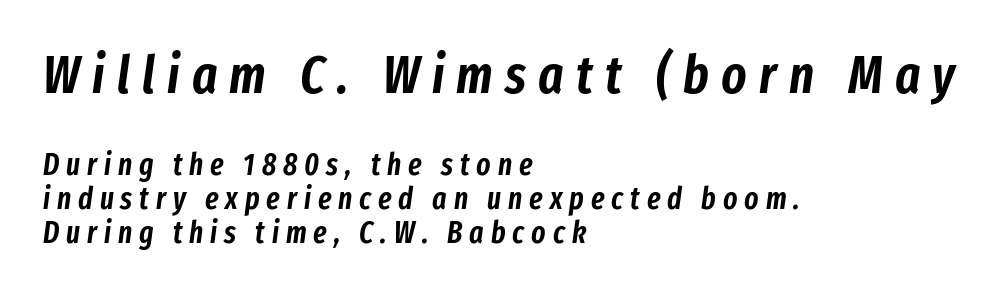
The image shows 53 px condensed type, italic (leaning right); set left-aligned, tight line spacing (1.14x), unusually wide letter spacing (+0.23 em), not underlined; the first (top) block is 1.77x larger; low stroke contrast and a medium x-height.
